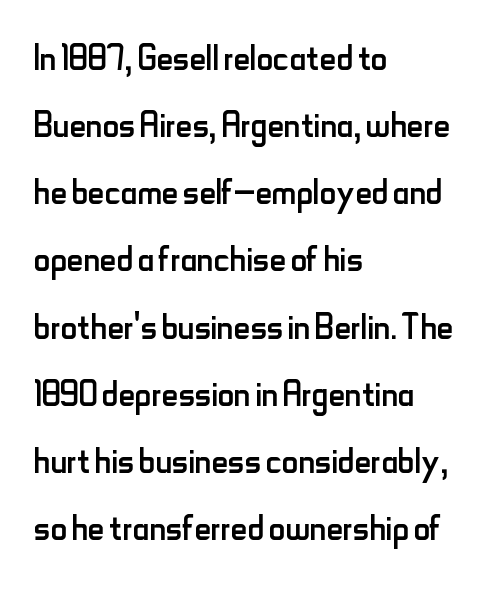
{"serif": "no", "italic": "no", "bold": "no", "weight": "regular", "width": "condensed", "stroke_contrast": "low", "x_height": "small", "monospaced": "no", "underline": "no", "align": "left", "line_spacing": "normal", "line_spacing_ratio": 1.46, "letter_spacing": "normal", "letter_spacing_em": 0.0, "glyph_px": 46}
